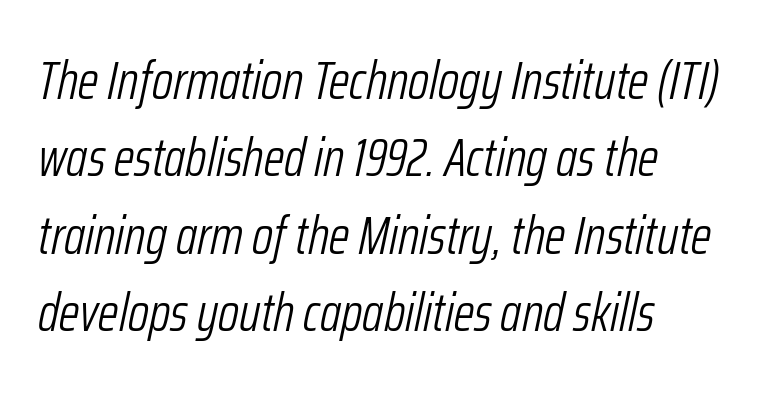
Q: Is the text bold? A: No.
Q: Is the text italic (slanted)? A: Yes, it leans right by about 12 degrees.
Q: Is the text underlined? A: No.
Q: How is the paragraph aligned? A: Left-aligned.
Q: Is the spacing between letters normal or unusually wide? A: Normal.
Q: Is the spacing between lines tight, normal or loose? A: Normal.
Q: Width (condensed, normal, or wide)? A: Condensed.
Q: Stroke contrast? A: Low.
Q: x-height? A: Medium.
Q: Monospaced? A: No.
